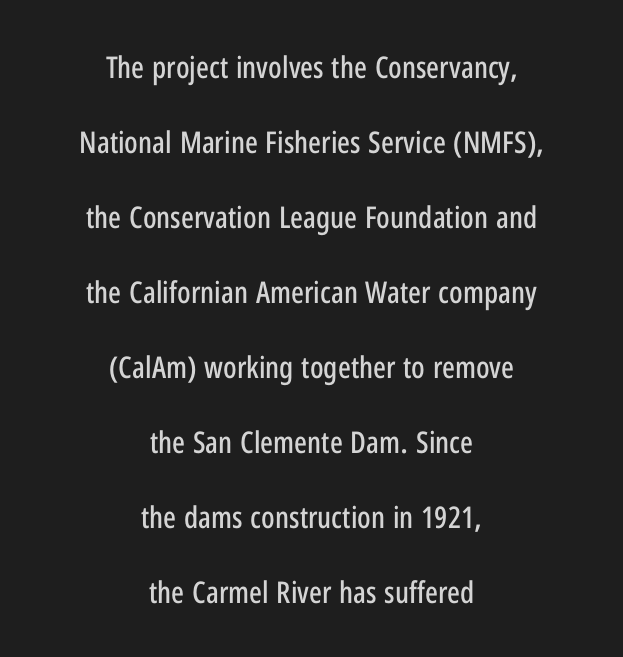
{"serif": "no", "italic": "no", "width": "condensed", "stroke_contrast": "low", "x_height": "medium", "monospaced": "no", "underline": "no", "align": "center", "line_spacing": "loose", "line_spacing_ratio": 2.5, "letter_spacing": "normal", "letter_spacing_em": 0.0, "glyph_px": 30}
